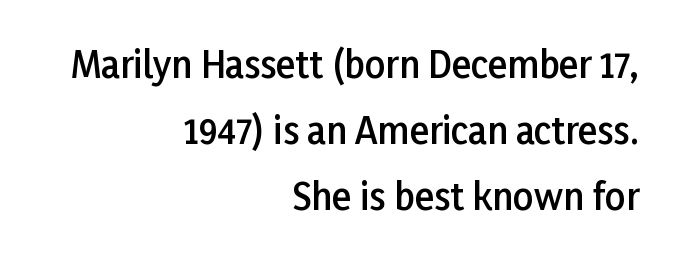
Examine the stroke ends and you'll find no serifs. One-word summary of the alignment: right. A typesetter would call this zero additional tracking. The letters advance in unequal steps, a hallmark of proportional type.
